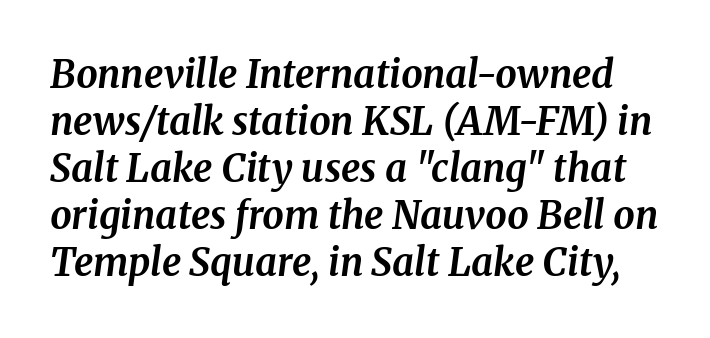
The image shows 38 px bold serif type, italic (leaning right); set line spacing 1.24x, normal letter spacing, not underlined; medium stroke contrast and a medium x-height.
